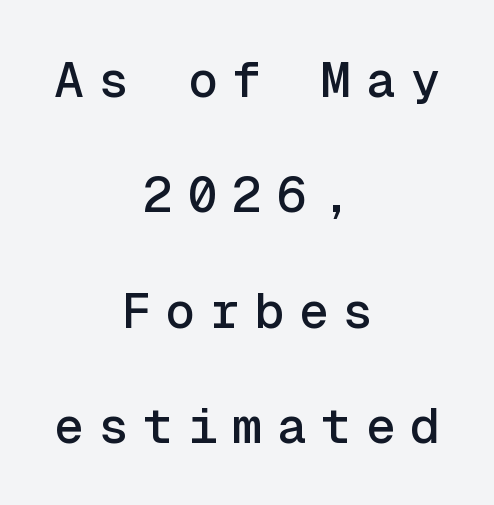
Q: Is the text italic (slanted)? A: No, it is upright.
Q: Is the typeface a serif or a sans-serif typeface? A: Sans-serif.
Q: Is the text underlined? A: No.
Q: How is the paragraph aligned? A: Centered.
Q: Is the spacing between letters normal or unusually wide? A: Unusually wide.
Q: Is the spacing between lines tight, normal or loose? A: Loose.
Q: Width (condensed, normal, or wide)? A: Normal.
Q: x-height? A: Medium.
Q: Monospaced? A: Yes.
